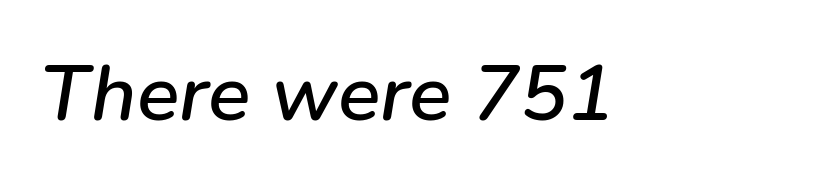
Here the designer chose a conventional face with non-uniform glyph widths. Notice how the stems are inclined rather than vertical — that's the hallmark of italics. These lines keep a tight, regular rhythm from letter to letter. Quick note: underline off.
